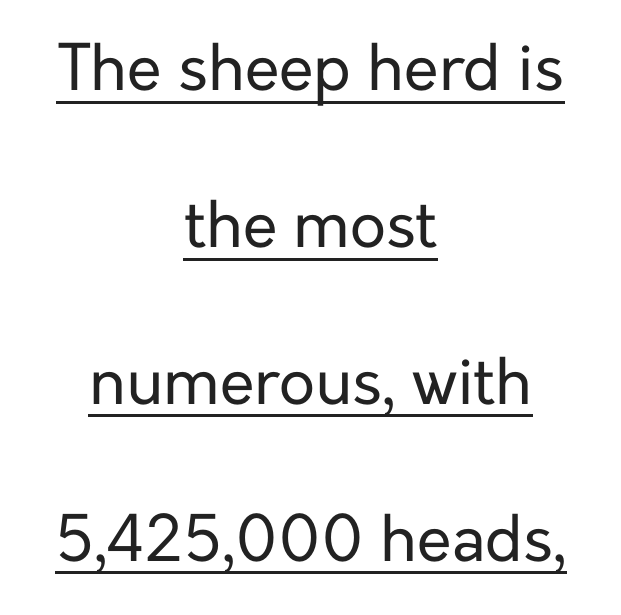
The image shows 63 px regular-weight sans-serif type, upright; set centered, loose line spacing (2.49x), normal letter spacing, underlined; low stroke contrast and a medium x-height.
